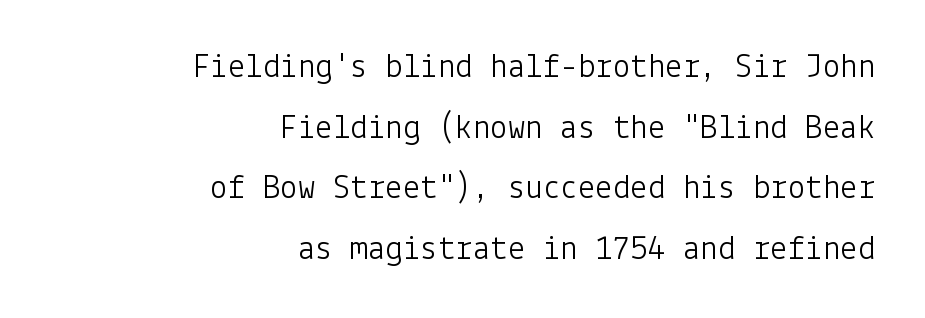
{"serif": "no", "italic": "no", "bold": "no", "weight": "light", "width": "normal", "stroke_contrast": "low", "x_height": "medium", "underline": "no", "align": "right", "line_spacing_ratio": 1.73, "letter_spacing": "normal", "letter_spacing_em": 0.0, "glyph_px": 35}
